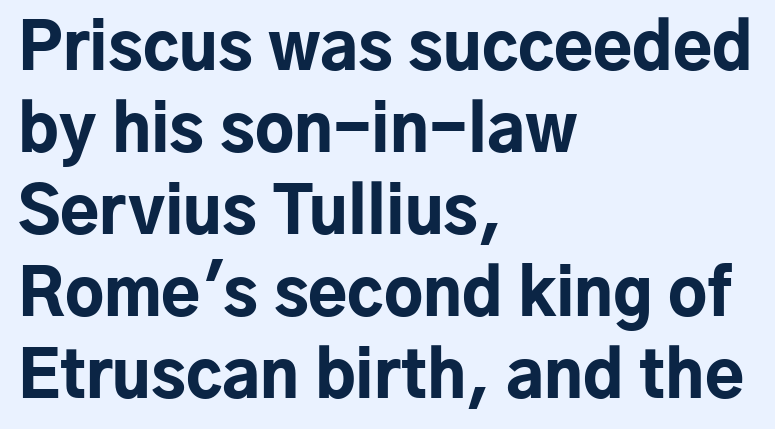
The image shows 64 px bold sans-serif type, upright; set left-aligned, normal line spacing (1.28x), normal letter spacing, not underlined; low stroke contrast and a medium x-height.
